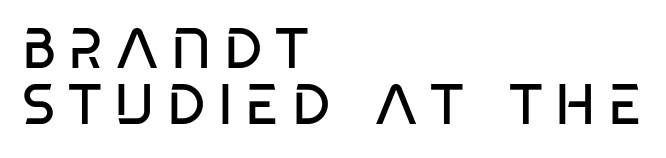
Q: Is the text bold? A: No.
Q: Is the typeface a serif or a sans-serif typeface? A: Sans-serif.
Q: Is the text underlined? A: No.
Q: How is the paragraph aligned? A: Left-aligned.
Q: Is the spacing between letters normal or unusually wide? A: Unusually wide.
Q: Is the spacing between lines tight, normal or loose? A: Tight.
Q: Width (condensed, normal, or wide)? A: Condensed.
Q: Stroke contrast? A: Low.
Q: x-height? A: Large.
Q: Monospaced? A: No.
